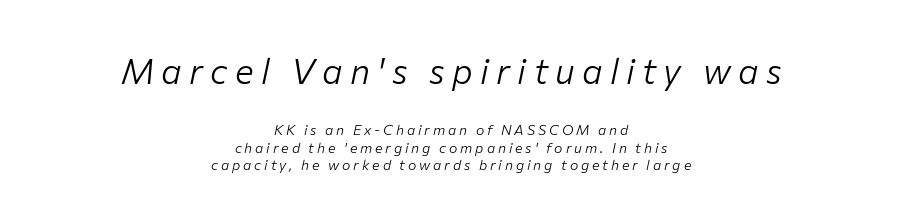
The space beneath each line is pristine and unruled. The paragraph shown floats in the horizontal middle. Leading: standard. Character widths vary here, with narrow letters taking less room than wide ones. Stems and bowls with no extra thickness — not bold. The tracking jumps out immediately: characters are airy and widely separated.
